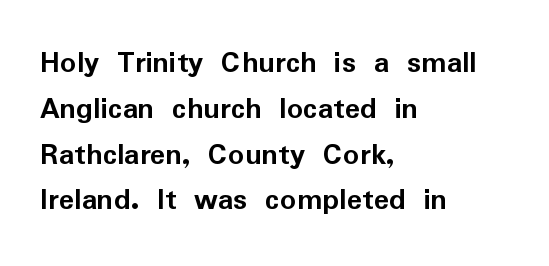
Q: Is the text bold? A: Yes.
Q: Is the text italic (slanted)? A: No, it is upright.
Q: Is the typeface a serif or a sans-serif typeface? A: Sans-serif.
Q: Is the text underlined? A: No.
Q: How is the paragraph aligned? A: Left-aligned.
Q: Is the spacing between letters normal or unusually wide? A: Normal.
Q: Is the spacing between lines tight, normal or loose? A: Normal.
Q: Width (condensed, normal, or wide)? A: Normal.
Q: Stroke contrast? A: Low.
Q: x-height? A: Medium.
Q: Monospaced? A: No.
